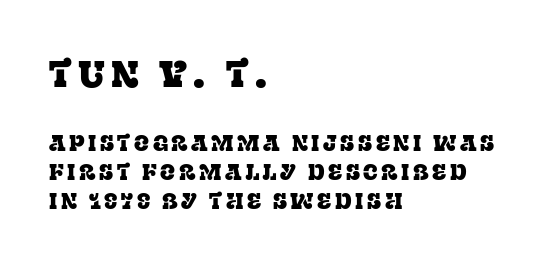
{"serif": "yes", "italic": "no", "width": "normal", "stroke_contrast": "low", "x_height": "large", "monospaced": "no", "underline": "no", "align": "left", "line_spacing": "normal", "line_spacing_ratio": 1.31, "larger_block": "first", "size_ratio": 1.73, "glyph_px": 38}
